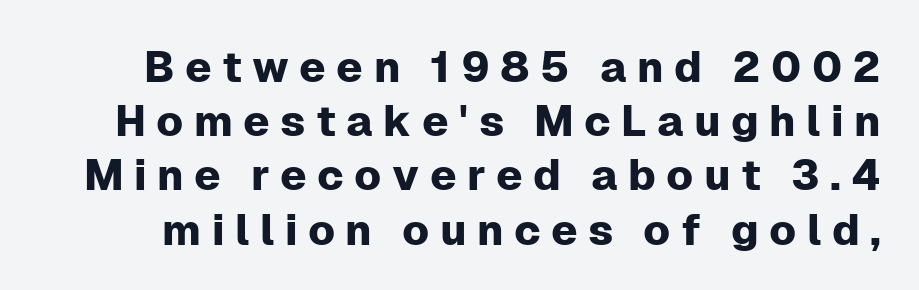
The image shows 43 px sans-serif type, upright; set normal line spacing (1.26x), unusually wide letter spacing (+0.24 em), not underlined; low stroke contrast and a medium x-height.
